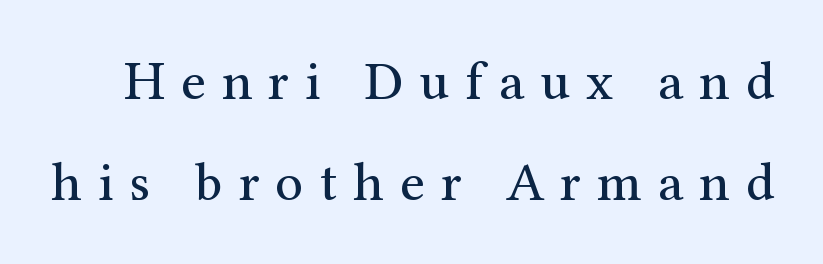
Little horizontal feet cap the strokes, marking this as serif type. When letters stand straight like this, we call the style roman or upright. Display-style spreading of the glyphs; the letterfit is very open. Rule under the text: the space is simply empty. This sample has the flowing, uneven cadence of proportional lettering.
